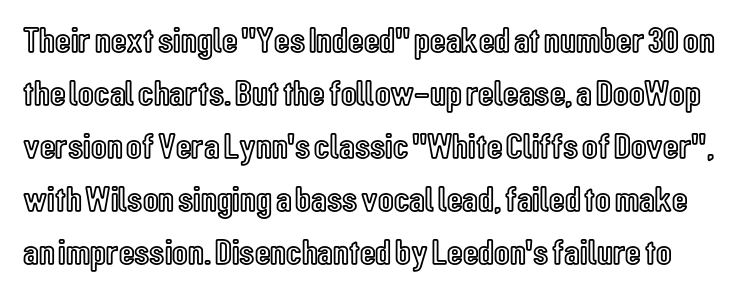
Words appear dense and cohesive because spacing is normal. Has an underline been added? It has not. Notice how descenders clear the ascenders below comfortably — that's standard leading. Style check: upright. Character widths vary here, with narrow letters taking less room than wide ones.
